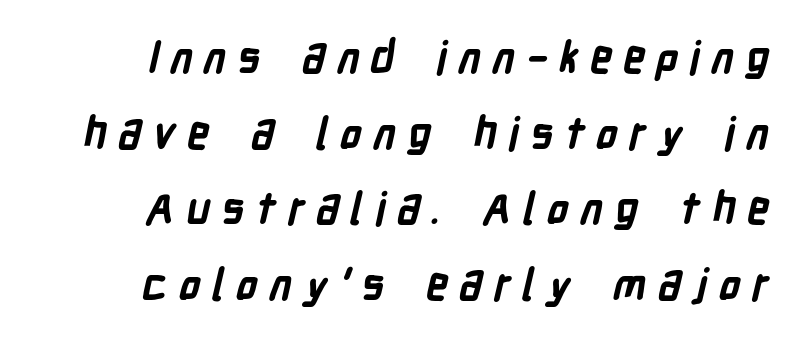
How are the letters spaced? Widely, with obvious added tracking. Is this a fixed-width face? No — the glyphs have proportional, varying widths. Caption: bold face, heavy strokes. The space beneath each line is pristine and unruled. To sum up the face: it is a sans, with no serifs.
